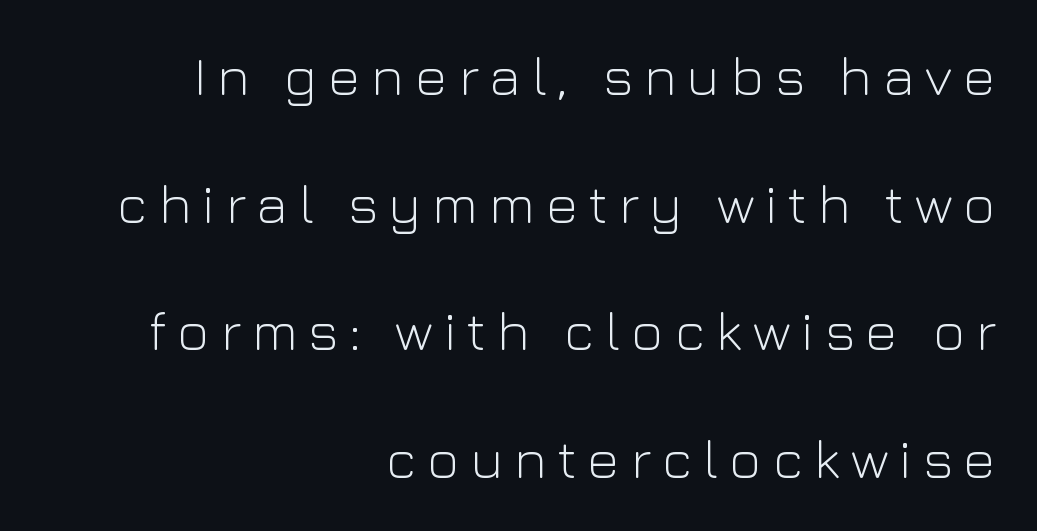
{"serif": "no", "italic": "no", "bold": "no", "weight": "light", "width": "normal", "stroke_contrast": "low", "x_height": "medium", "monospaced": "no", "underline": "no", "align": "right", "line_spacing": "loose", "line_spacing_ratio": 2.32, "letter_spacing": "wide", "letter_spacing_em": 0.2, "glyph_px": 55}
